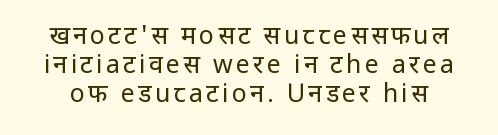
A light-to-regular cut is what we see here. Words float on clear page, feet unadorned. Quick note: not italic, upright.
